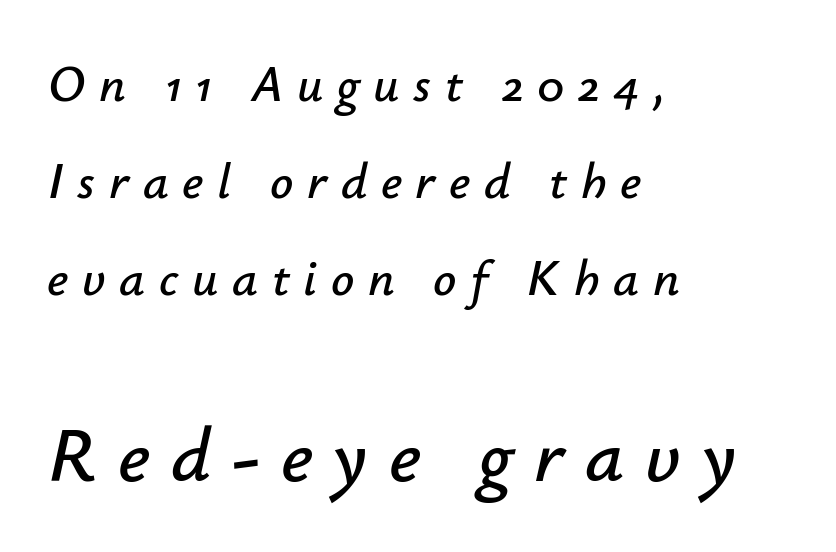
{"italic": "yes", "lean": "right", "slant_degrees": 12, "width": "normal", "stroke_contrast": "low", "x_height": "small", "monospaced": "no", "underline": "no", "align": "left", "line_spacing": "loose", "line_spacing_ratio": 1.9, "letter_spacing": "wide", "letter_spacing_em": 0.27, "larger_block": "second", "size_ratio": 1.51, "glyph_px": 77}
